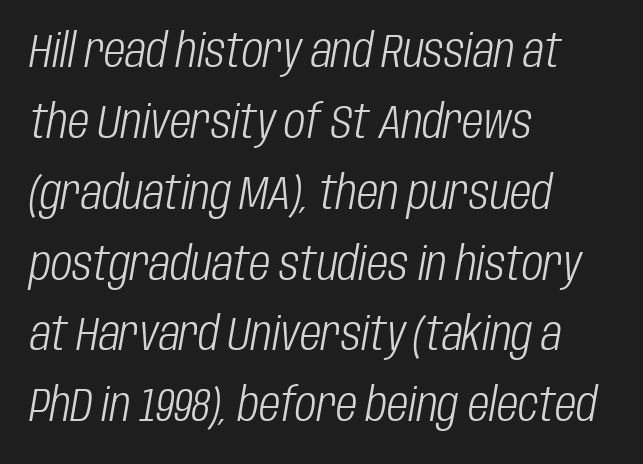
{"italic": "yes", "lean": "right", "slant_degrees": 10, "bold": "no", "weight": "light", "width": "condensed", "stroke_contrast": "low", "x_height": "large", "monospaced": "no", "underline": "no", "align": "left", "line_spacing": "normal", "line_spacing_ratio": 1.54, "letter_spacing": "normal", "letter_spacing_em": 0.0, "glyph_px": 46}
